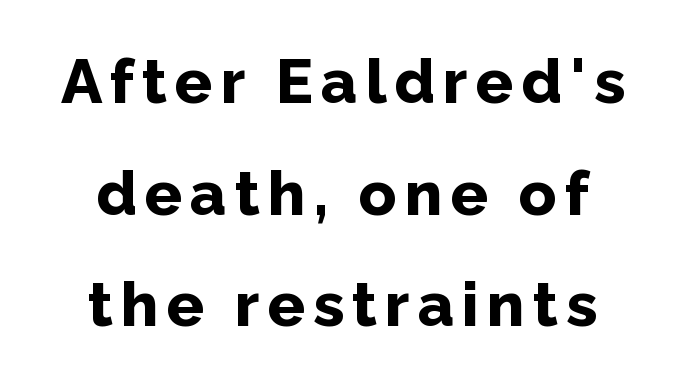
Q: Is the text bold? A: Yes.
Q: Is the text italic (slanted)? A: No, it is upright.
Q: Is the typeface a serif or a sans-serif typeface? A: Sans-serif.
Q: Is the text underlined? A: No.
Q: Width (condensed, normal, or wide)? A: Normal.
Q: Stroke contrast? A: Low.
Q: x-height? A: Medium.
Q: Monospaced? A: No.
